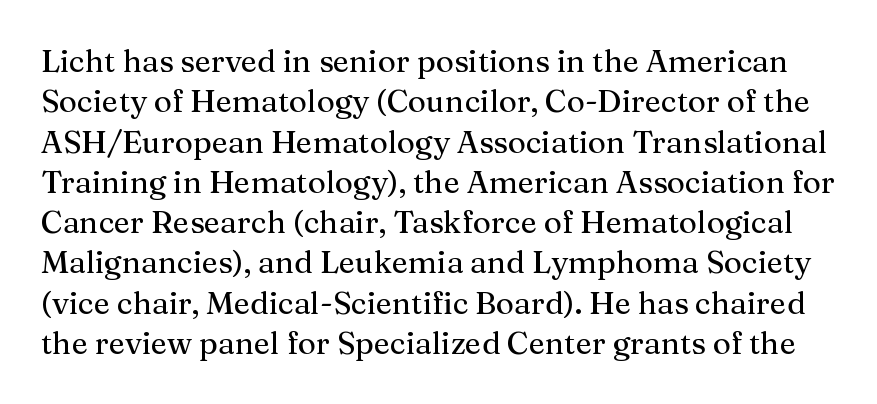
Quick note: underline off. If you measured baseline to baseline, you'd find a middling distance. You could not count columns in this text — the font is proportionally spaced. The letters carry serifs — small finishing strokes at the ends of their stems. Honestly, the letter spacing is just normal — you wouldn't notice it.
